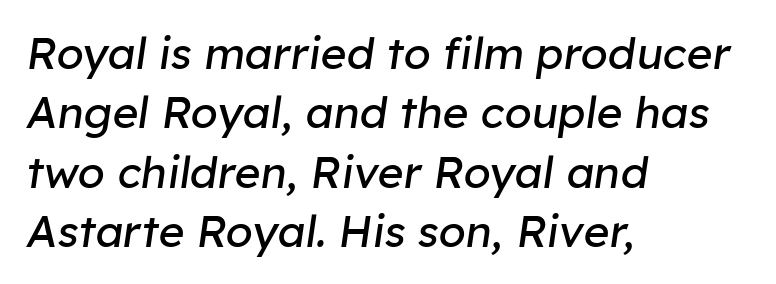
Looks like regular typesetting: each glyph gets only the width it needs. Nobody drew a line under any word here. Stroke mass is kept to a normal reading level or below. Successive baselines arrive at the customary interval. In terms of posture, this sample is oblique.
